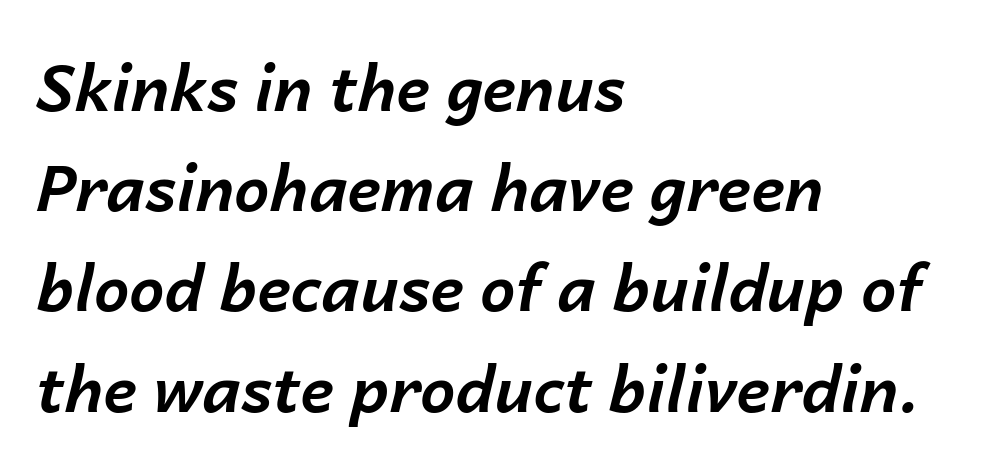
Q: Is the text bold? A: Yes.
Q: Is the text italic (slanted)? A: Yes, it leans right by about 14 degrees.
Q: Is the text underlined? A: No.
Q: How is the paragraph aligned? A: Left-aligned.
Q: Is the spacing between letters normal or unusually wide? A: Normal.
Q: Is the spacing between lines tight, normal or loose? A: Normal.
Q: Width (condensed, normal, or wide)? A: Normal.
Q: Stroke contrast? A: Low.
Q: x-height? A: Medium.
Q: Monospaced? A: No.
